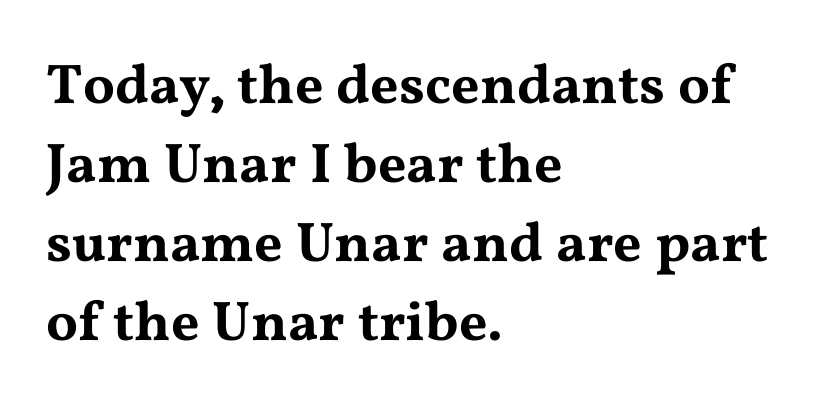
The image shows 56 px wide serif type, upright; set left-aligned, normal line spacing (1.41x), normal letter spacing, not underlined; medium stroke contrast and a medium x-height.
